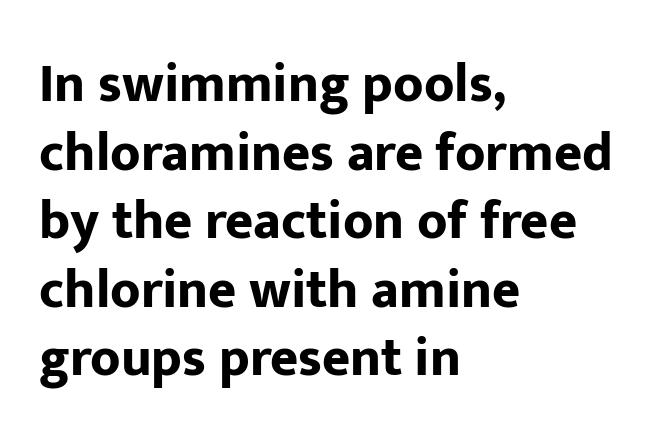
The face used here is a sans, in the tradition of grotesques and geometrics. Which margin do the lines hug? The left one — the right edge is uneven. Lines of text with bare space underneath. Compared with typical paragraphs, the rows here are spaced about the same.
